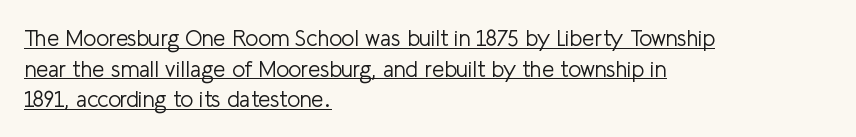
{"italic": "no", "bold": "no", "underline": "yes", "align": "left", "line_spacing": "normal", "line_spacing_ratio": 1.39, "letter_spacing": "normal", "letter_spacing_em": 0.0, "glyph_px": 22}
